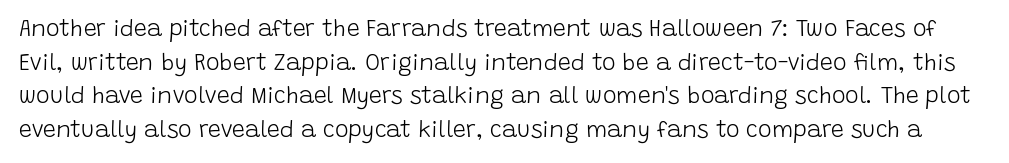
Default kerning and tracking; the words read as compact shapes. Weight: not bold — regular or lighter. Every character sits straight up, as roman type does. The rendering uses a moderate line-height, typical for paragraphs.
